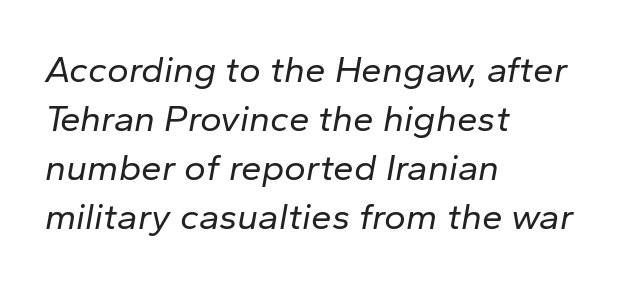
Q: Is the text bold? A: No.
Q: Is the text italic (slanted)? A: Yes, it leans right by about 10 degrees.
Q: Is the text underlined? A: No.
Q: How is the paragraph aligned? A: Left-aligned.
Q: Is the spacing between letters normal or unusually wide? A: Normal.
Q: Is the spacing between lines tight, normal or loose? A: Normal.
Q: Width (condensed, normal, or wide)? A: Normal.
Q: Stroke contrast? A: Low.
Q: x-height? A: Medium.
Q: Monospaced? A: No.
